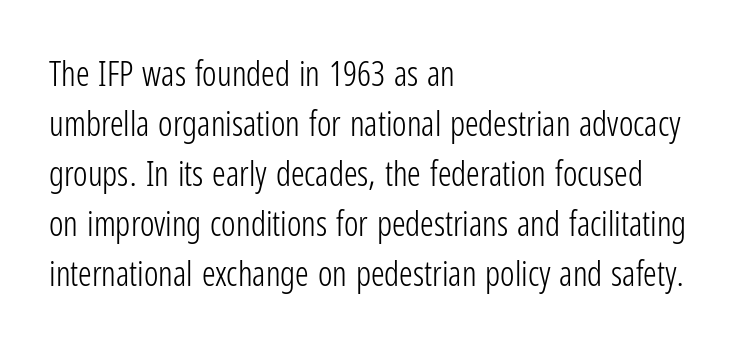
{"serif": "no", "italic": "no", "bold": "no", "weight": "light", "width": "condensed", "stroke_contrast": "low", "x_height": "medium", "monospaced": "no", "underline": "no", "align": "left", "line_spacing": "normal", "line_spacing_ratio": 1.47, "letter_spacing": "normal", "letter_spacing_em": 0.0, "glyph_px": 34}
